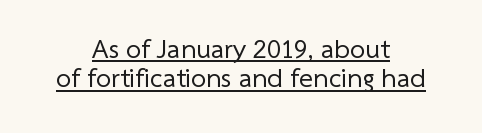
Q: Is the text bold? A: No.
Q: Is the text underlined? A: Yes.
Q: How is the paragraph aligned? A: Centered.
Q: Is the spacing between letters normal or unusually wide? A: Normal.
Q: Is the spacing between lines tight, normal or loose? A: Tight.
